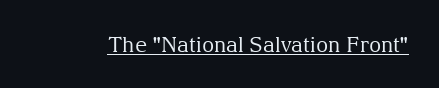
Q: Is the text bold? A: No.
Q: Is the text italic (slanted)? A: No, it is upright.
Q: Is the text underlined? A: Yes.
Q: Is the spacing between letters normal or unusually wide? A: Normal.
